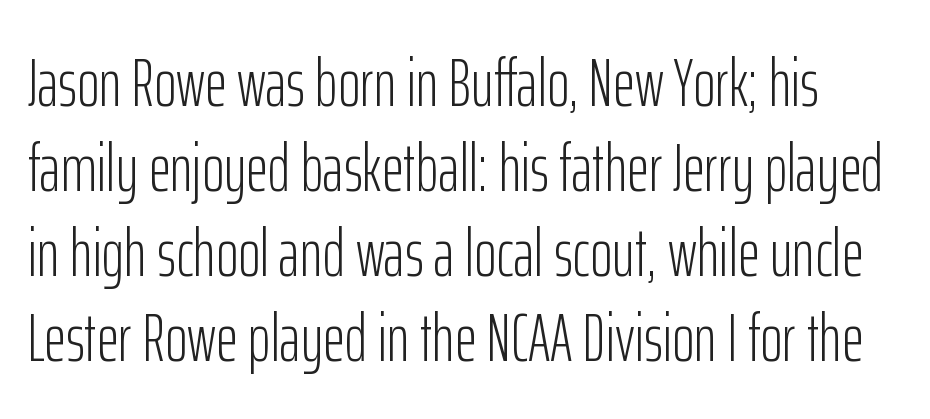
Q: Is the text bold? A: No.
Q: Is the text italic (slanted)? A: No, it is upright.
Q: Is the typeface a serif or a sans-serif typeface? A: Sans-serif.
Q: Is the text underlined? A: No.
Q: Is the spacing between letters normal or unusually wide? A: Normal.
Q: Is the spacing between lines tight, normal or loose? A: Normal.
Q: Width (condensed, normal, or wide)? A: Condensed.
Q: Stroke contrast? A: Low.
Q: x-height? A: Medium.
Q: Monospaced? A: No.
